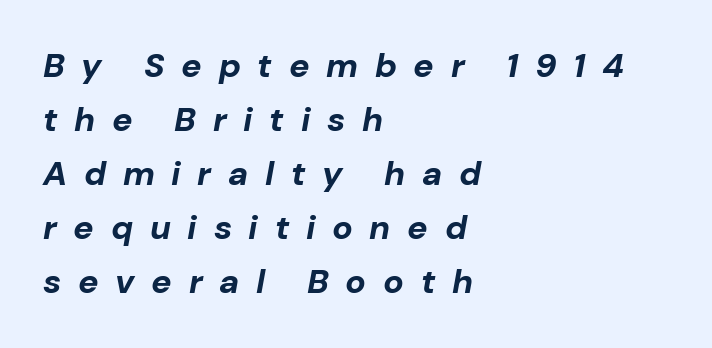
The image shows 34 px bold type, italic (leaning right); set left-aligned, normal line spacing (1.59x), unusually wide letter spacing (+0.49 em), not underlined; low stroke contrast and a medium x-height.
